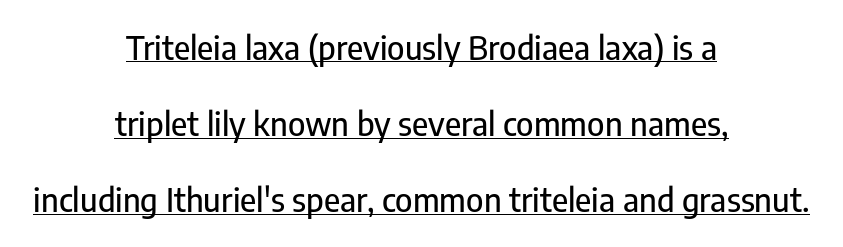
Posture: straight, roman, zero tilt. Each new line begins a long way beneath the previous one. Caption: lettering with a line underneath. Each letter keeps its own natural width here, so spacing adapts to shape. Spacing between characters is what you'd get straight out of the box. Reading down the block, each line starts at a different indent, mirrored at its end.
